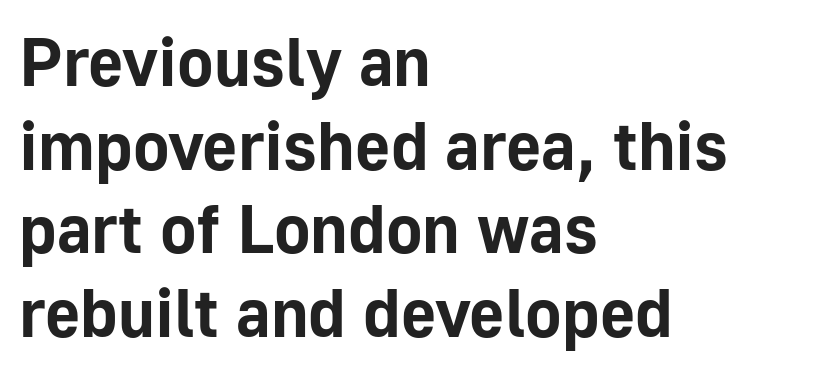
Emphasis by weight is at full strength: bold. Posture: straight, roman, zero tilt. I'd call this a sans setting — the letters go barefoot. Think of a printed novel: that variable character pitch is what you see here.
